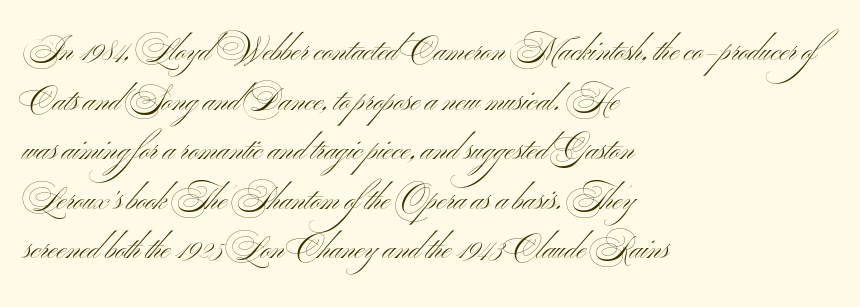
This is sans-serif lettering, the kind often seen on screens and signage. Do the characters align in a grid? No, the font is proportional. A normal amount of white space separates one row of letters from the next.
